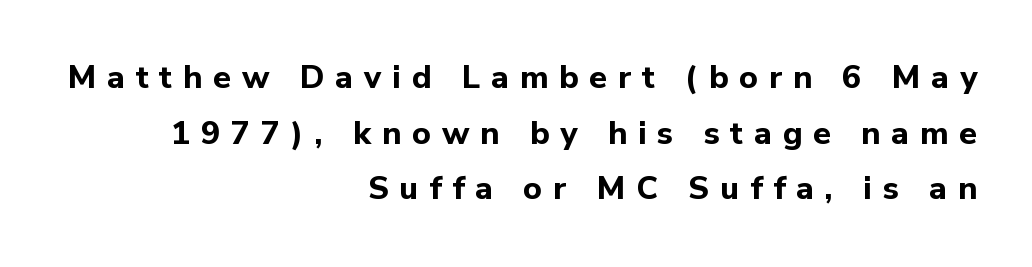
Tracking here is generous; glyphs stand well apart from one another. Upright lettering throughout. Grotesque or geometric, the face here clearly has no serifs. A flush-right, rag-left setting is used for this passage. The passage shown is not underscored anywhere.
